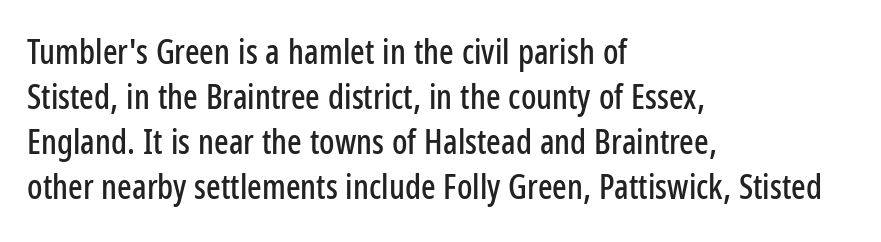
Q: Is the text italic (slanted)? A: No, it is upright.
Q: Is the typeface a serif or a sans-serif typeface? A: Sans-serif.
Q: Is the text underlined? A: No.
Q: How is the paragraph aligned? A: Left-aligned.
Q: Is the spacing between letters normal or unusually wide? A: Normal.
Q: Is the spacing between lines tight, normal or loose? A: Normal.
Q: Width (condensed, normal, or wide)? A: Condensed.
Q: Stroke contrast? A: Low.
Q: x-height? A: Medium.
Q: Monospaced? A: No.
